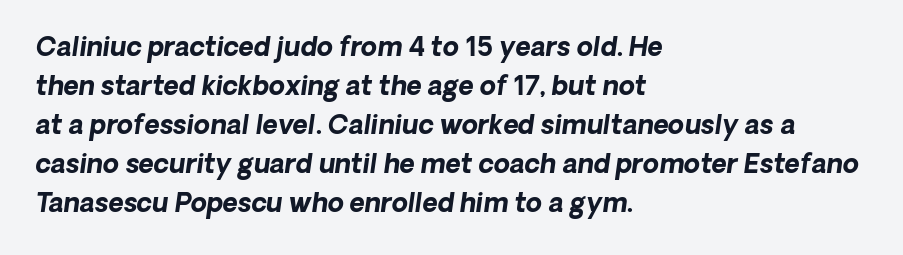
Q: Is the text bold? A: Yes.
Q: Is the text italic (slanted)? A: Yes, it leans right by about 8 degrees.
Q: Is the text underlined? A: No.
Q: How is the paragraph aligned? A: Left-aligned.
Q: Is the spacing between letters normal or unusually wide? A: Normal.
Q: Is the spacing between lines tight, normal or loose? A: Normal.
